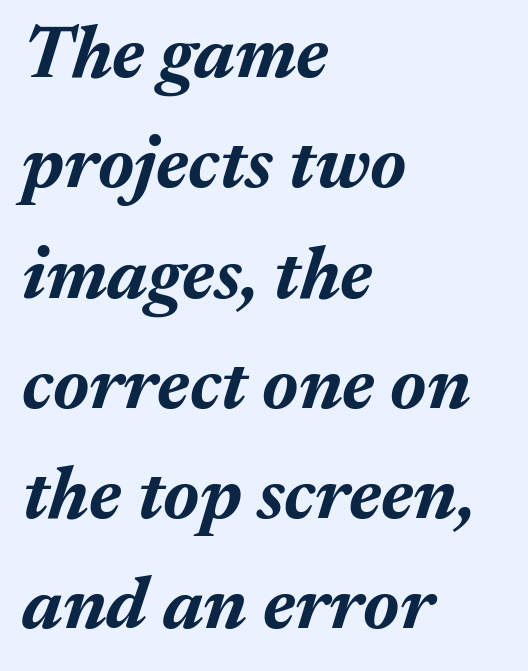
Q: Is the text bold? A: Yes.
Q: Is the text italic (slanted)? A: Yes, it leans right by about 17 degrees.
Q: Is the text underlined? A: No.
Q: How is the paragraph aligned? A: Left-aligned.
Q: Is the spacing between letters normal or unusually wide? A: Normal.
Q: Is the spacing between lines tight, normal or loose? A: Normal.
Q: Width (condensed, normal, or wide)? A: Normal.
Q: Stroke contrast? A: Medium.
Q: x-height? A: Medium.
Q: Monospaced? A: No.
